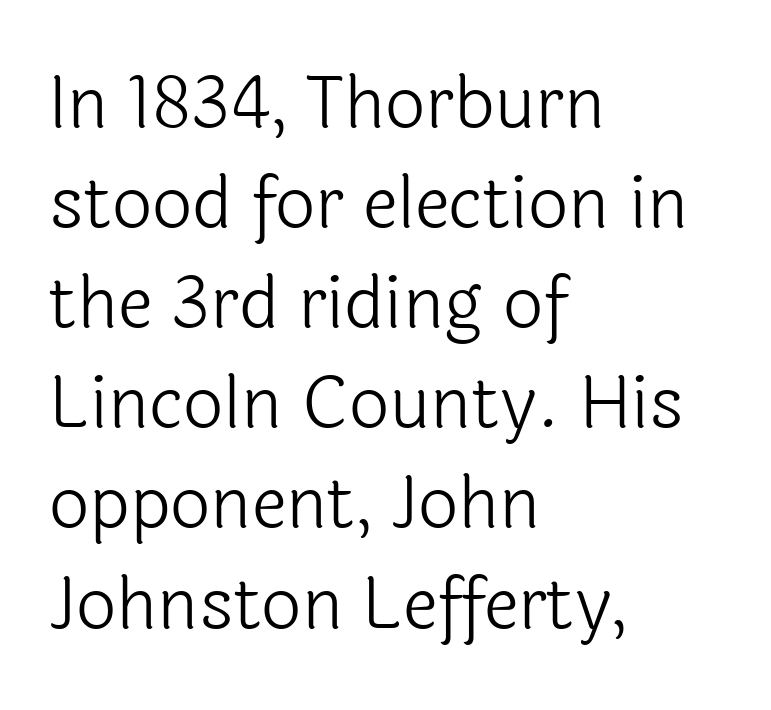
The image shows 71 px light sans-serif type, upright; set left-aligned, normal line spacing (1.41x), normal letter spacing, not underlined; a medium x-height.
